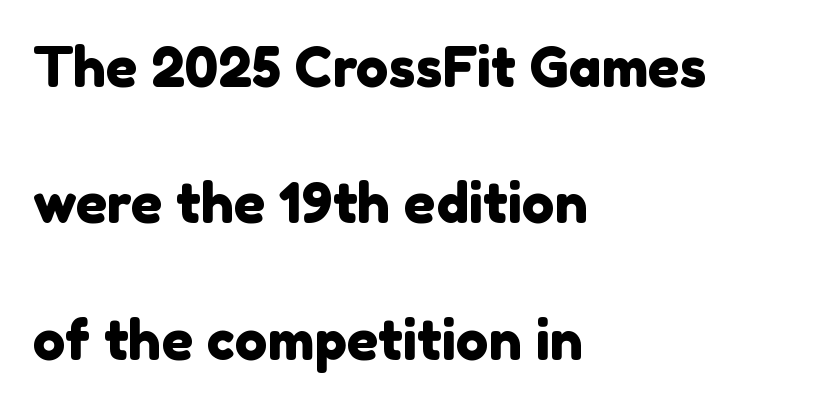
{"serif": "no", "width": "normal", "x_height": "medium", "monospaced": "no", "underline": "no", "align": "left", "line_spacing": "loose", "line_spacing_ratio": 2.48, "letter_spacing": "normal", "letter_spacing_em": 0.0, "glyph_px": 55}
